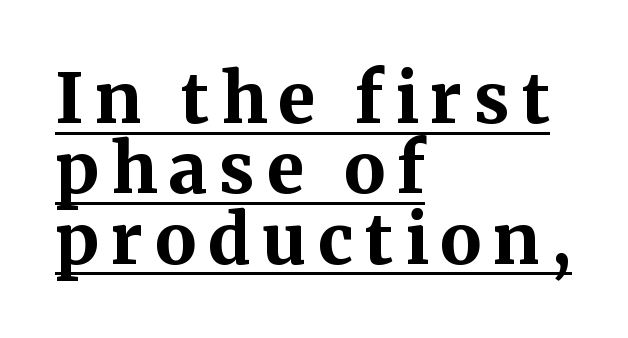
The image shows 69 px bold serif type, upright; set left-aligned, tight line spacing (1.02x), underlined; medium stroke contrast and a medium x-height.
